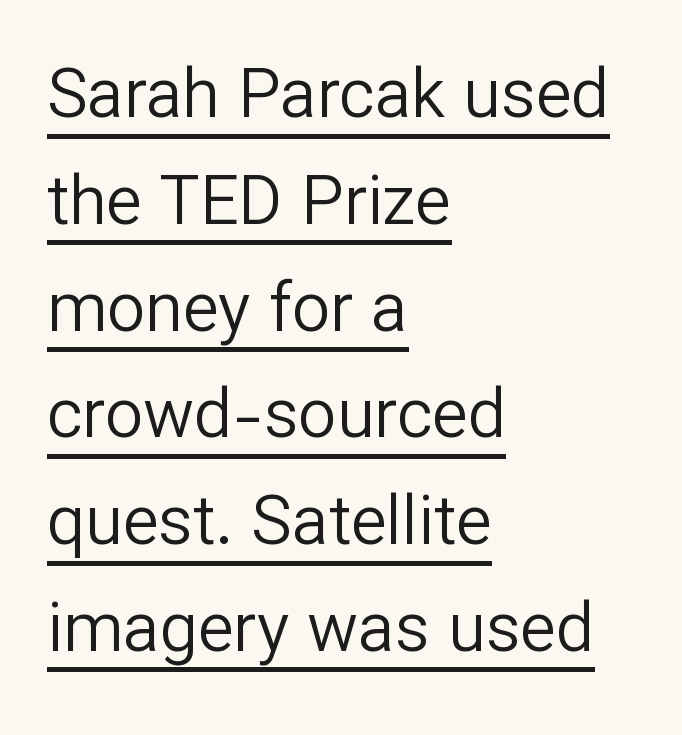
The image shows 68 px regular-weight sans-serif type, upright; set left-aligned, normal line spacing (1.57x), normal letter spacing, underlined; low stroke contrast and a medium x-height.
